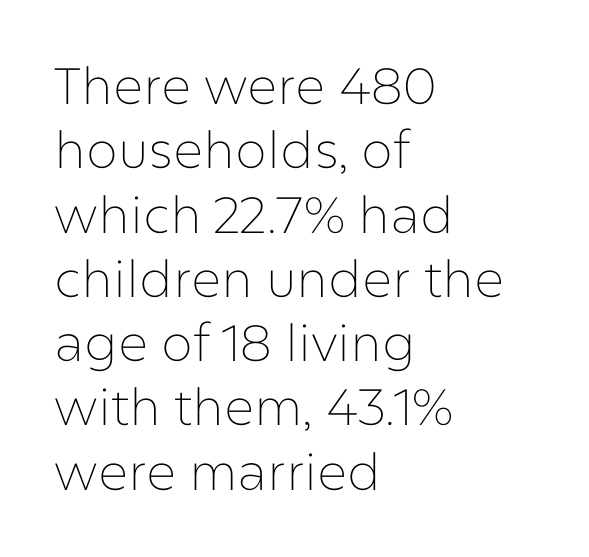
The image shows 51 px thin sans-serif type, upright; set left-aligned, normal line spacing (1.26x), normal letter spacing, not underlined; low stroke contrast and a medium x-height.
